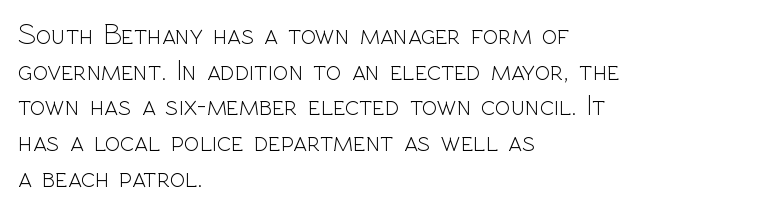
The image shows 29 px light sans-serif type, upright; set left-aligned, line spacing 1.23x, normal letter spacing, not underlined; a medium x-height.
